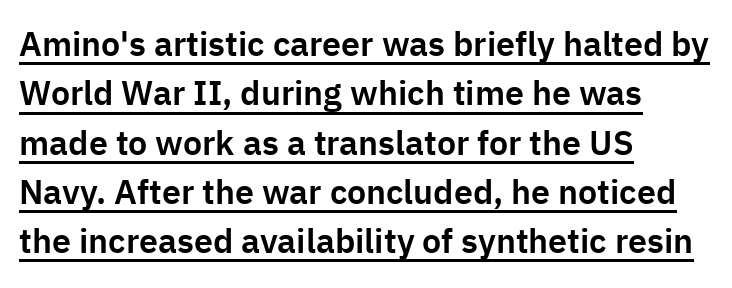
The image shows 34 px sans-serif type, upright; set left-aligned, normal line spacing (1.45x), normal letter spacing, underlined; low stroke contrast and a medium x-height.
